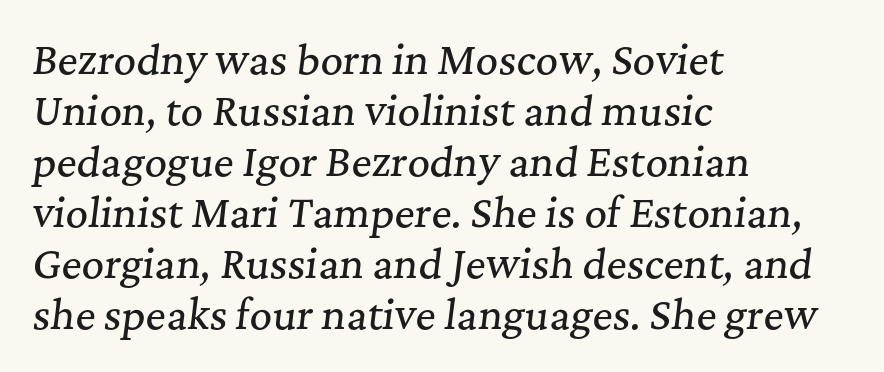
{"serif": "yes", "italic": "yes", "lean": "right", "slant_degrees": 7, "width": "normal", "stroke_contrast": "medium", "x_height": "medium", "monospaced": "no", "underline": "no", "align": "left", "line_spacing": "normal", "line_spacing_ratio": 1.31, "letter_spacing": "normal", "letter_spacing_em": 0.0, "glyph_px": 39}
